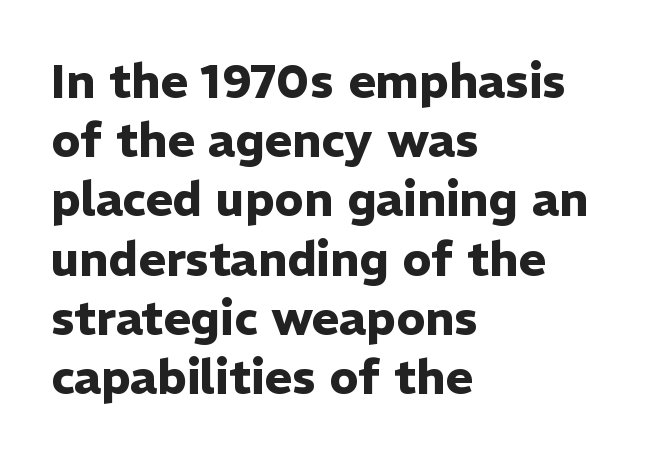
Q: Is the text bold? A: Yes.
Q: Is the text italic (slanted)? A: No, it is upright.
Q: Is the typeface a serif or a sans-serif typeface? A: Sans-serif.
Q: Is the text underlined? A: No.
Q: How is the paragraph aligned? A: Left-aligned.
Q: Is the spacing between letters normal or unusually wide? A: Normal.
Q: Is the spacing between lines tight, normal or loose? A: Normal.
Q: Width (condensed, normal, or wide)? A: Normal.
Q: Stroke contrast? A: Low.
Q: x-height? A: Medium.
Q: Monospaced? A: No.
